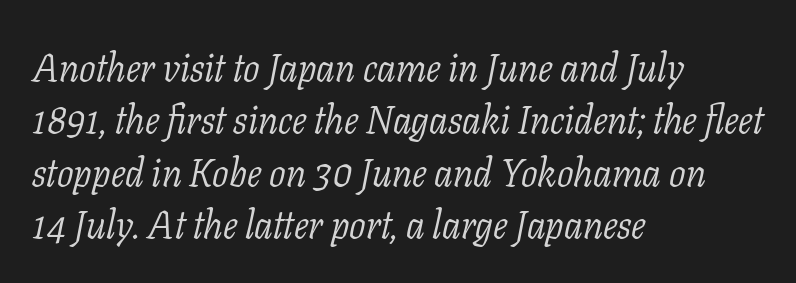
Designer's note — italics engaged. Summary of weight: not heavy and not bold. A typesetter would call this proportional, since set widths differ per character. Beneath every word, the page is bare. A typesetter would call this leading conventional body-copy spacing. Are there feet on the stems? There are — it's a serif.
